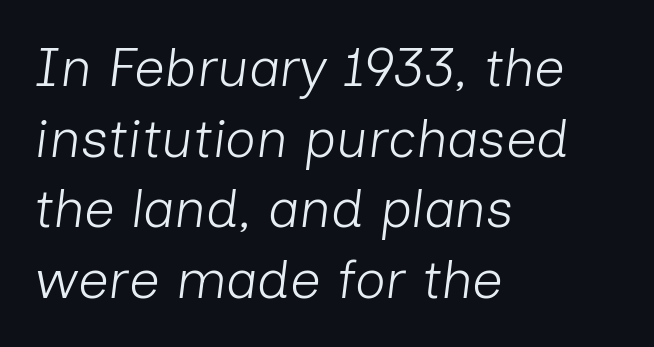
The horizontal fit of the characters is conventional and even. The font is comparable to plain body text, perhaps lighter. Yep, that's italic — everything's leaning. If you measured baseline to baseline, you'd find a middling distance.
